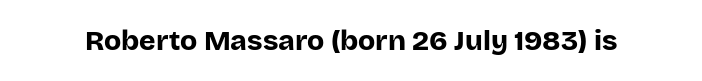
Q: Is the text bold? A: Yes.
Q: Is the text italic (slanted)? A: No, it is upright.
Q: Is the typeface a serif or a sans-serif typeface? A: Sans-serif.
Q: Is the text underlined? A: No.
Q: Is the spacing between letters normal or unusually wide? A: Normal.
Q: Width (condensed, normal, or wide)? A: Normal.
Q: Stroke contrast? A: Low.
Q: x-height? A: Large.
Q: Monospaced? A: No.
